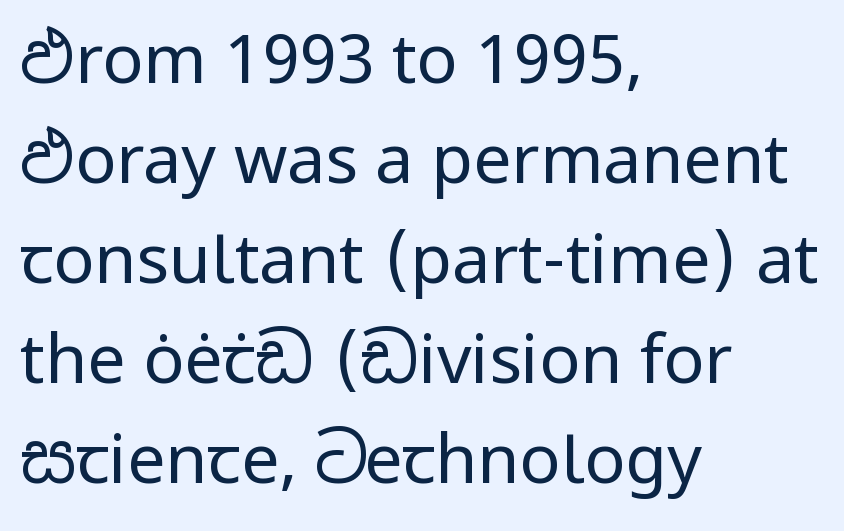
{"serif": "no", "italic": "no", "bold": "no", "weight": "regular", "width": "normal", "stroke_contrast": "low", "x_height": "medium", "monospaced": "no", "underline": "no", "align": "left", "line_spacing": "normal", "line_spacing_ratio": 1.47, "letter_spacing": "normal", "letter_spacing_em": 0.0, "glyph_px": 68}
